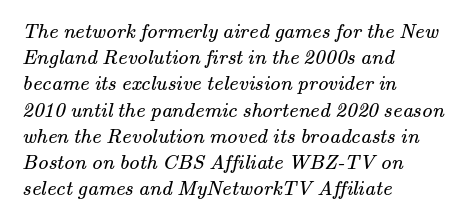
The image shows 21 px text type; set left-aligned, normal line spacing (1.25x), normal letter spacing, not underlined.
